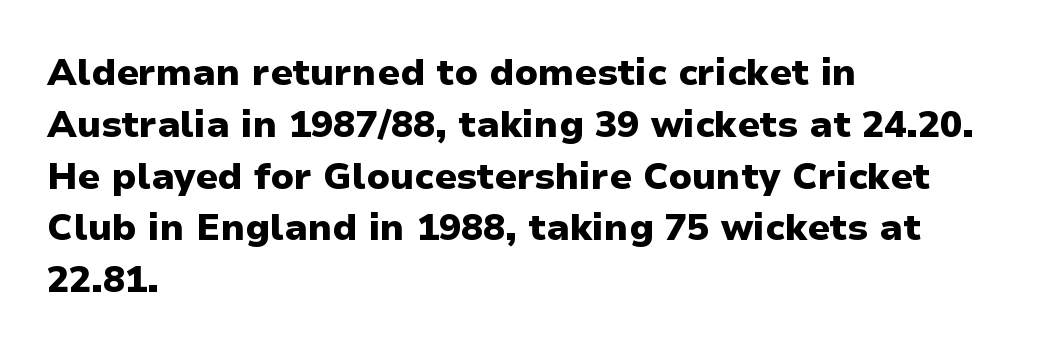
Leading matches the norm, producing a regular column. You can tell from the bare stems that sans-serif type was used. The passage shown is typed in a proportional face where columns would drift. Characters follow at the spacing the type designer built in. Horizontally, the lines are justified to the leading edge only. The typography opts for an upright posture over an oblique one.
